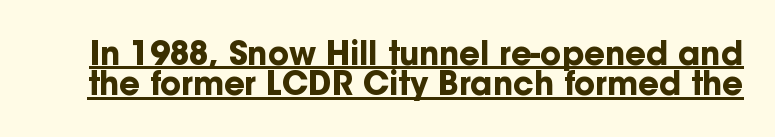
The image shows 32 px bold sans-serif type, upright; set tight line spacing (0.95x), normal letter spacing, underlined; low stroke contrast and a medium x-height.
